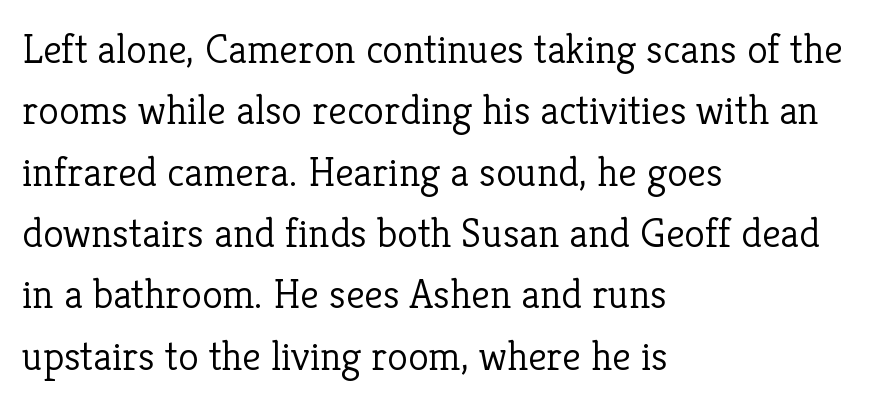
The image shows 42 px light serif type, upright; set left-aligned, normal line spacing (1.46x), normal letter spacing, not underlined; low stroke contrast and a medium x-height.
